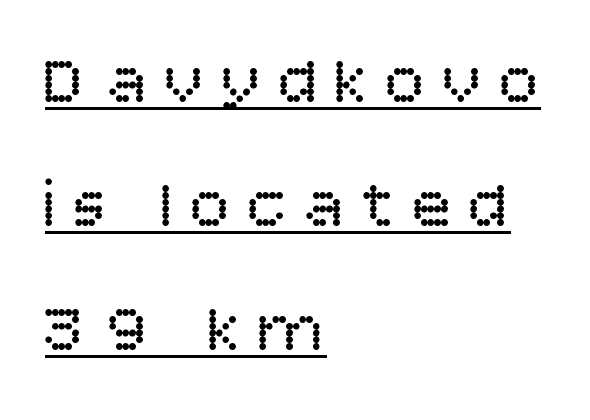
Q: Is the text bold? A: No.
Q: Is the text italic (slanted)? A: No, it is upright.
Q: Is the typeface a serif or a sans-serif typeface? A: Sans-serif.
Q: Is the text underlined? A: Yes.
Q: How is the paragraph aligned? A: Left-aligned.
Q: Is the spacing between letters normal or unusually wide? A: Unusually wide.
Q: Width (condensed, normal, or wide)? A: Normal.
Q: Stroke contrast? A: Low.
Q: x-height? A: Large.
Q: Monospaced? A: No.
